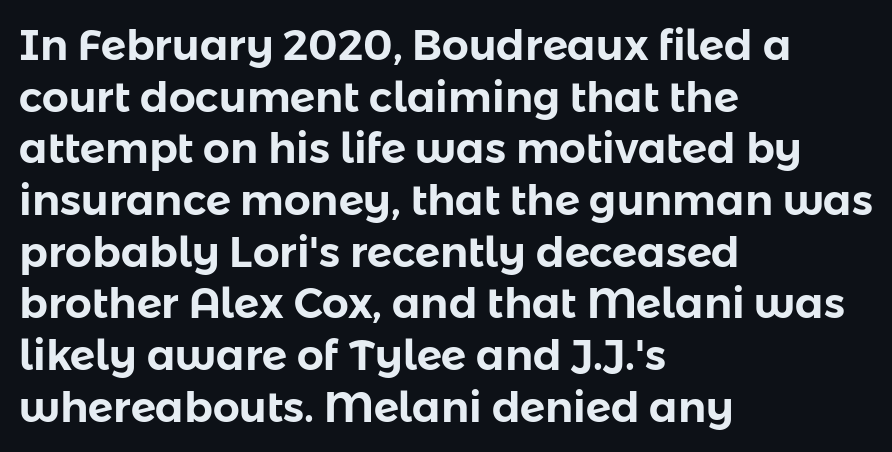
{"serif": "no", "italic": "no", "width": "normal", "stroke_contrast": "low", "x_height": "medium", "monospaced": "no", "underline": "no", "align": "left", "line_spacing_ratio": 1.23, "letter_spacing": "normal", "letter_spacing_em": 0.0, "glyph_px": 42}
